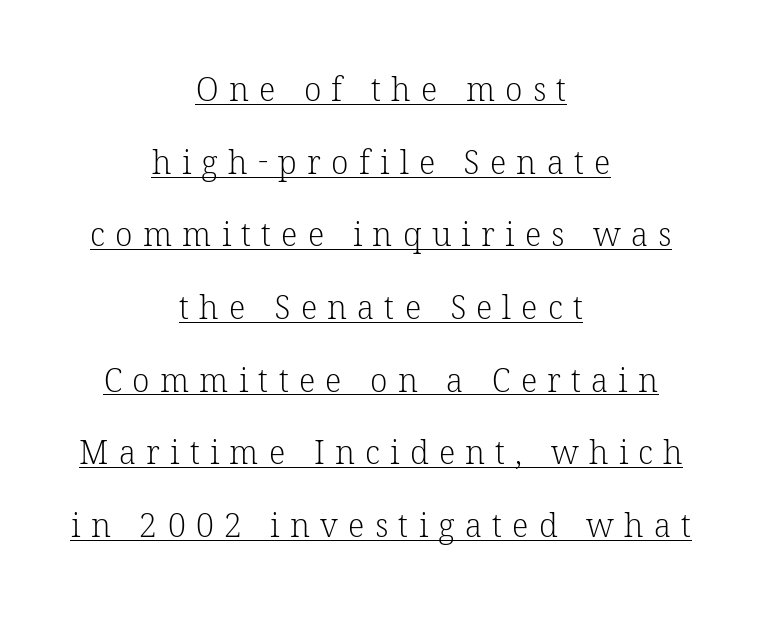
Words appear elongated and porous because spacing is wide. Observe the serifs anchoring each vertical stroke in this sample. The lines are quadded center. Looks like regular typesetting: each glyph gets only the width it needs. Vertical strokes here are truly vertical. Caption: lettering with a line underneath.
